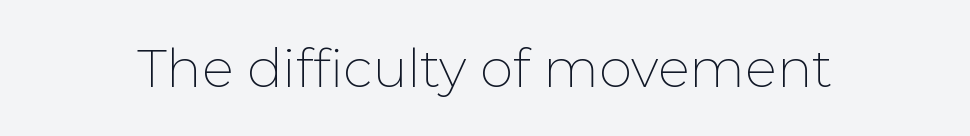
Q: Is the text bold? A: No.
Q: Is the text italic (slanted)? A: No, it is upright.
Q: Is the typeface a serif or a sans-serif typeface? A: Sans-serif.
Q: Is the text underlined? A: No.
Q: Is the spacing between letters normal or unusually wide? A: Normal.
Q: Width (condensed, normal, or wide)? A: Normal.
Q: Stroke contrast? A: Low.
Q: x-height? A: Medium.
Q: Monospaced? A: No.
